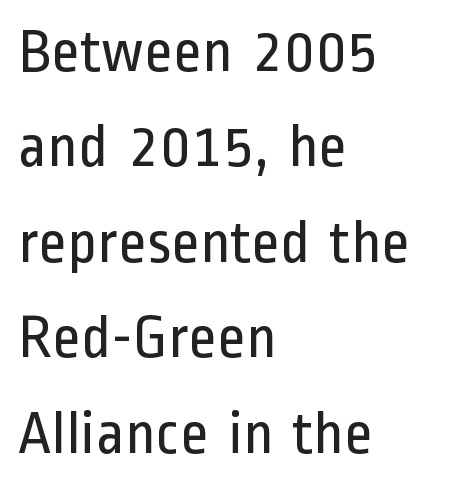
The weight tops out at a normal text grade. The lines are quadded left. Notice how the stems are strictly vertical — no italics here. Does the type have serifs? No, each stem ends abruptly. Each word holds together tightly as a unit, with standard inter-letter gaps. Here the designer chose a conventional face with non-uniform glyph widths.
